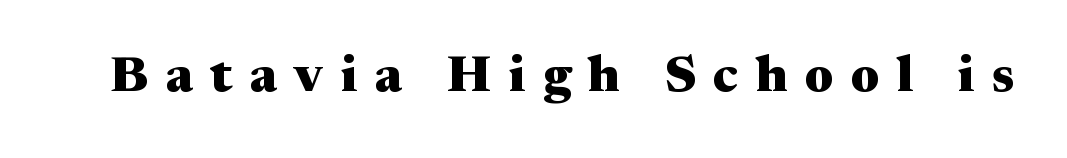
{"serif": "yes", "italic": "no", "bold": "yes", "weight": "heavy", "width": "wide", "stroke_contrast": "medium", "x_height": "medium", "monospaced": "no", "underline": "no", "letter_spacing": "wide", "letter_spacing_em": 0.34, "glyph_px": 51}
